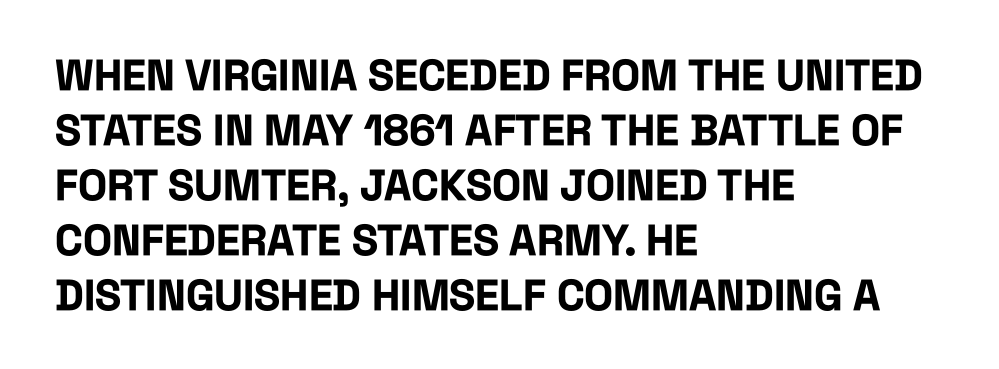
The image shows 43 px bold, condensed sans-serif type, upright; set left-aligned, normal line spacing (1.28x), normal letter spacing, not underlined; low stroke contrast and a large x-height.
